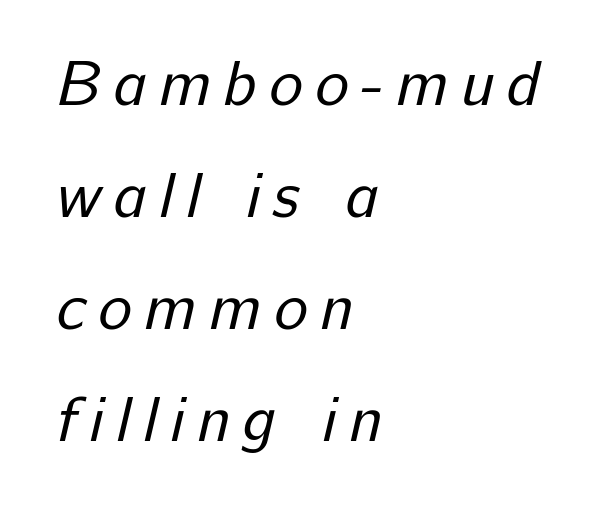
The image shows 64 px regular-weight sans-serif type; set left-aligned, line spacing 1.75x, not underlined; low stroke contrast and a medium x-height.
